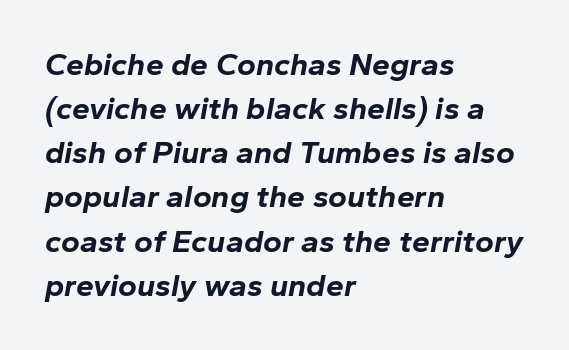
The image shows 32 px bold type, italic (leaning right); set left-aligned, normal line spacing (1.38x), normal letter spacing, not underlined; low stroke contrast and a medium x-height.
